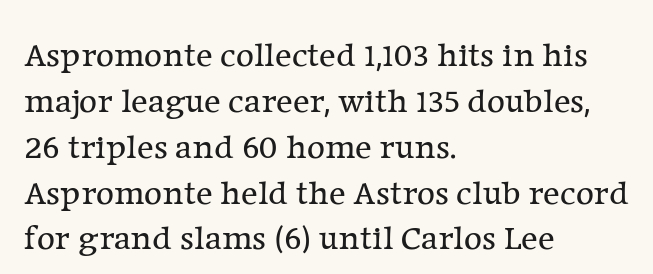
The image shows 35 px regular-weight serif type, upright; set left-aligned, normal line spacing (1.31x), normal letter spacing, not underlined; low stroke contrast and a medium x-height.
